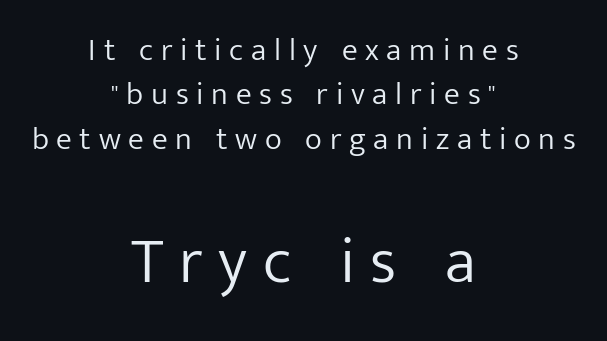
{"serif": "no", "italic": "no", "bold": "no", "weight": "light", "width": "normal", "stroke_contrast": "low", "x_height": "medium", "monospaced": "no", "underline": "no", "align": "center", "line_spacing": "normal", "line_spacing_ratio": 1.39, "letter_spacing": "wide", "letter_spacing_em": 0.24, "larger_block": "second", "size_ratio": 2.03, "glyph_px": 65}
